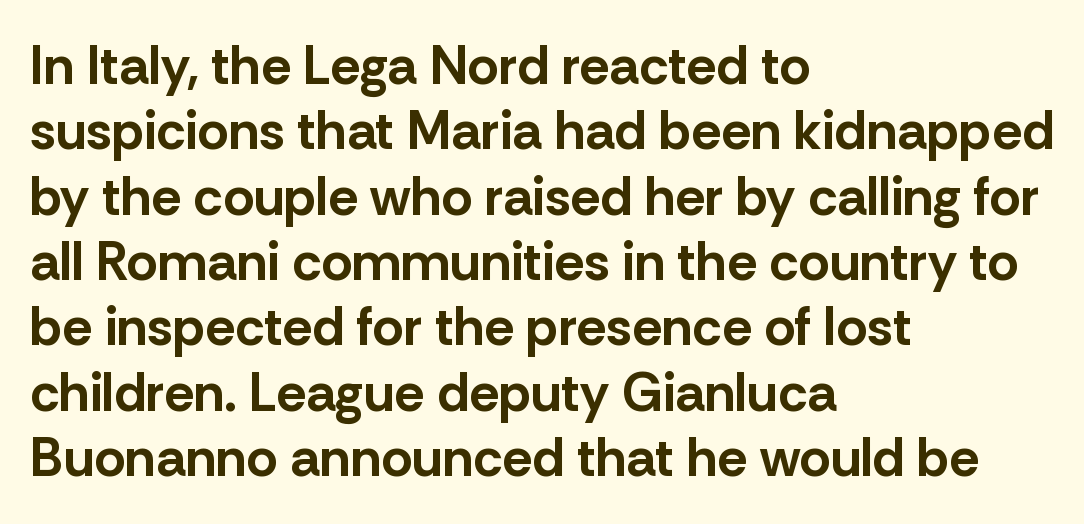
The rendering anchors every line to the left-hand side. The rendering shows plain stroke endings on the letterforms — a sans-serif design. Students, note that the glyphs here touch the page at normal intervals. Plain, unruled lines of type. A dark, heavy texture on the line: the type is bold.
